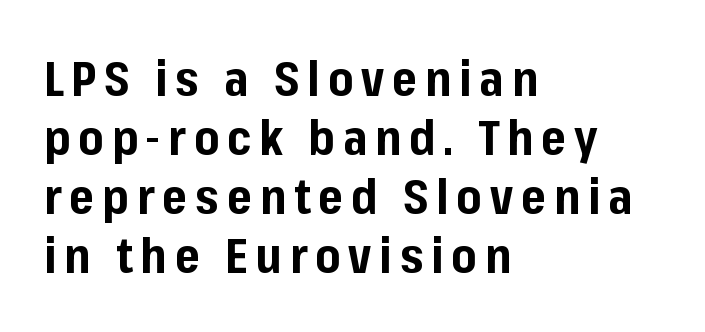
Typesetter's note: full bold, strokes at maximum text heaviness. Notice how the passage keeps a crisp vertical edge on the left only. Just letters on the line, the space beneath them empty. This sample uses an upright cut, with every glyph sitting square on the baseline. The face used here is proportionally spaced, like ordinary book or web type. Each letter's strokes conclude bluntly, with no projecting serifs.
